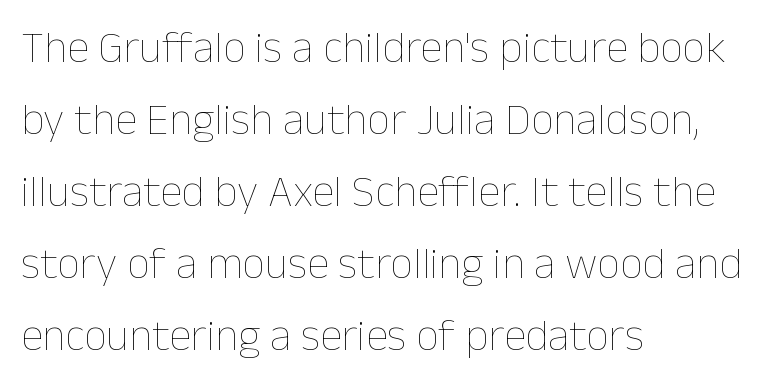
The typography opts for an upright posture over an oblique one. Students, observe: this is what conventionally led text looks like. The passage shown is typed in a proportional face where columns would drift. Observe the ordinary spacing: letters are neighbours, not strangers.
